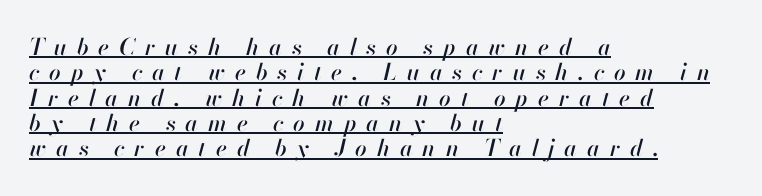
The image shows 23 px text type, italic (leaning right); set left-aligned, tight line spacing (1.1x), unusually wide letter spacing (+0.43 em), underlined.
